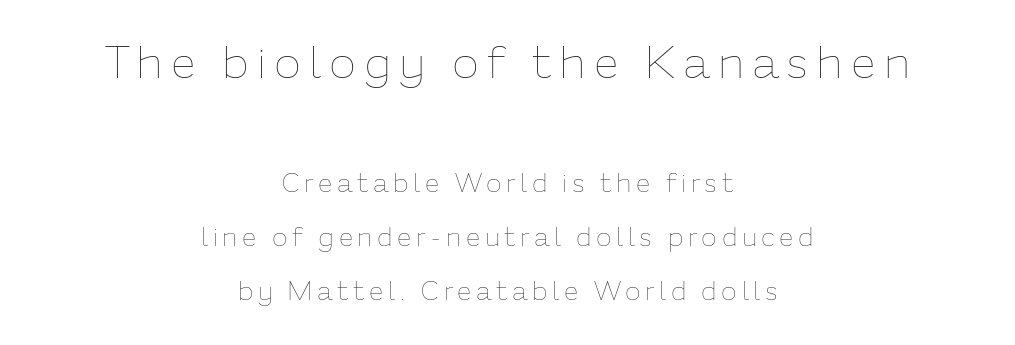
{"italic": "no", "bold": "no", "weight": "thin", "width": "normal", "stroke_contrast": "low", "x_height": "medium", "monospaced": "no", "underline": "no", "align": "center", "line_spacing": "loose", "line_spacing_ratio": 2.08, "larger_block": "first", "size_ratio": 1.73, "glyph_px": 45}
